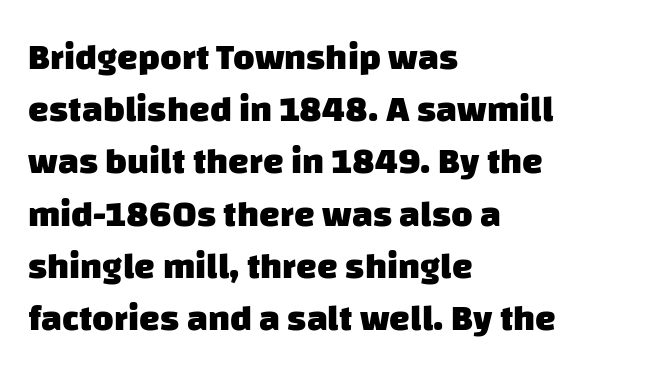
{"serif": "no", "bold": "yes", "weight": "heavy", "width": "normal", "stroke_contrast": "low", "x_height": "large", "monospaced": "no", "underline": "no", "align": "left", "line_spacing": "normal", "line_spacing_ratio": 1.41, "letter_spacing": "normal", "letter_spacing_em": 0.0, "glyph_px": 37}
